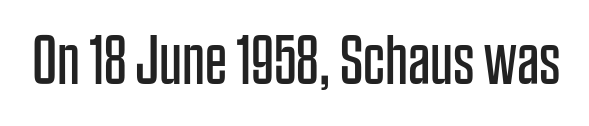
{"serif": "no", "italic": "no", "bold": "no", "weight": "regular", "width": "condensed", "stroke_contrast": "low", "x_height": "large", "monospaced": "no", "underline": "no", "letter_spacing": "normal", "letter_spacing_em": 0.0, "glyph_px": 70}
